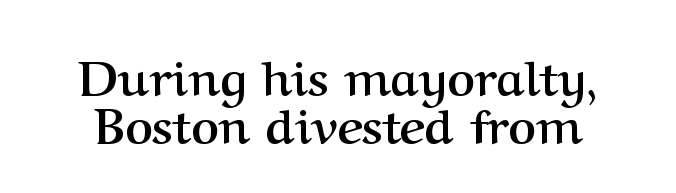
The image shows 48 px semibold serif type, upright; set tight line spacing (1.0x), normal letter spacing, not underlined; medium stroke contrast and a medium x-height.
